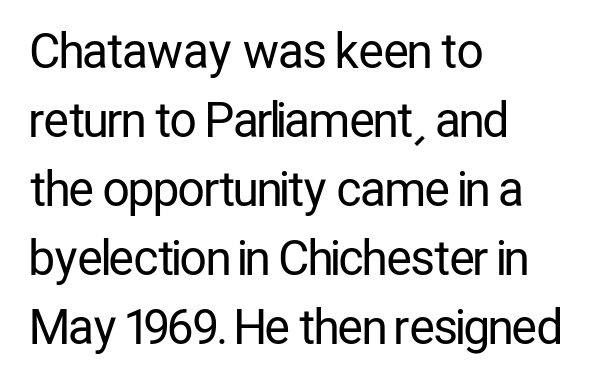
The image shows 47 px regular-weight, condensed sans-serif type, upright; set left-aligned, normal line spacing (1.47x), normal letter spacing, not underlined; low stroke contrast and a medium x-height.
